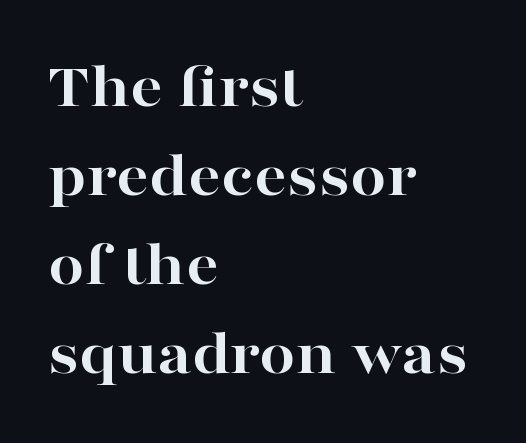
Q: Is the text bold? A: Yes.
Q: Is the text italic (slanted)? A: No, it is upright.
Q: Is the typeface a serif or a sans-serif typeface? A: Serif.
Q: Is the text underlined? A: No.
Q: How is the paragraph aligned? A: Left-aligned.
Q: Is the spacing between letters normal or unusually wide? A: Normal.
Q: Is the spacing between lines tight, normal or loose? A: Normal.
Q: Width (condensed, normal, or wide)? A: Wide.
Q: Stroke contrast? A: High.
Q: x-height? A: Medium.
Q: Monospaced? A: No.
